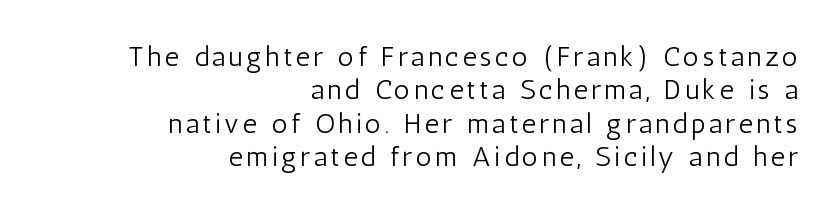
The image shows 28 px light, condensed sans-serif type, upright; set right-aligned, line spacing 1.19x, not underlined; low stroke contrast and a medium x-height.
